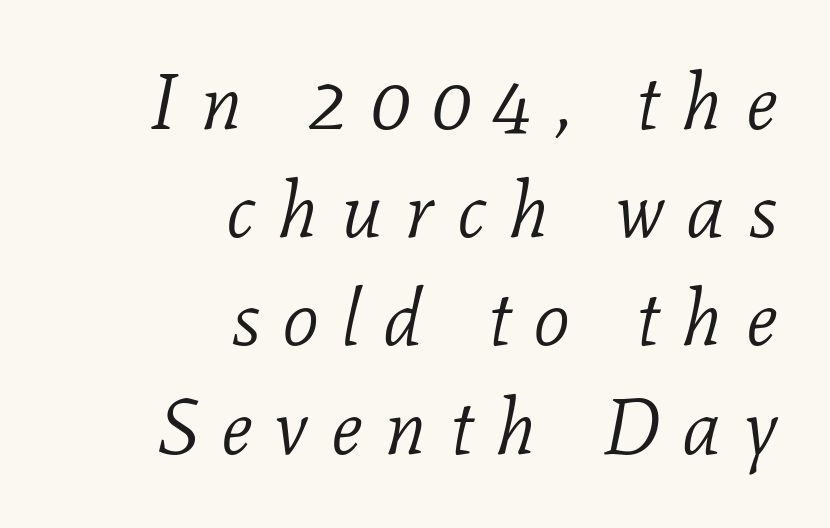
The image shows 79 px light serif type, italic (leaning right); set right-aligned, normal line spacing (1.37x), unusually wide letter spacing (+0.29 em), not underlined; low stroke contrast and a medium x-height.
